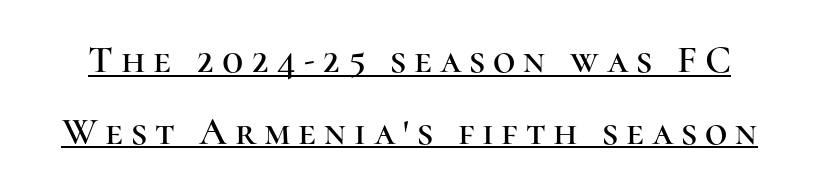
{"serif": "yes", "italic": "no", "width": "normal", "stroke_contrast": "high", "x_height": "medium", "monospaced": "no", "underline": "yes", "line_spacing_ratio": 1.84, "letter_spacing": "wide", "letter_spacing_em": 0.2, "glyph_px": 39}
